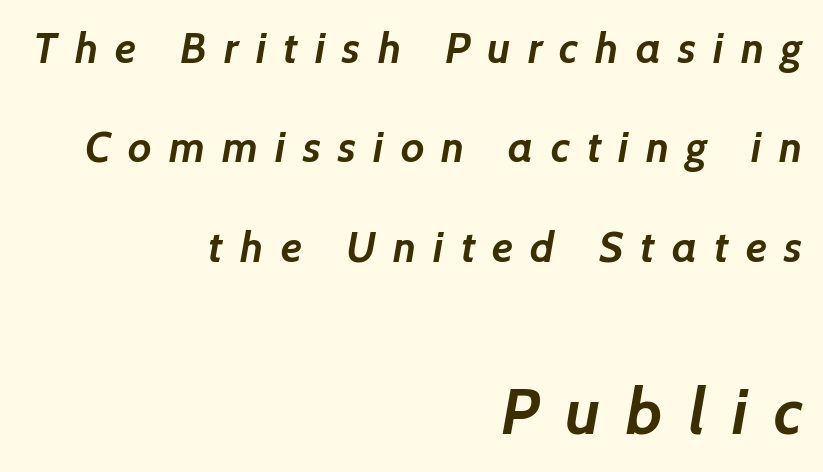
The image shows 65 px semibold sans-serif type; set right-aligned, loose line spacing (2.31x), unusually wide letter spacing (+0.4 em), not underlined; the second (bottom) block is 1.51x larger; low stroke contrast and a medium x-height.
